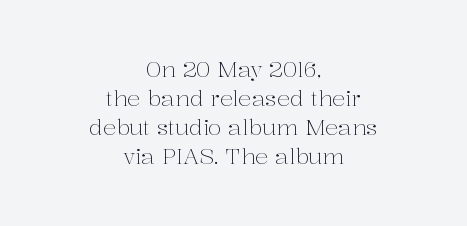
The passage is arranged like a title page — every line centered. Tall strokes in this sample are plumb rather than angled. The line-height multiplier appears to be the usual default. Observe the ordinary spacing: letters are neighbours, not strangers. Counters stay open thanks to moderate or lighter strokes. Has an underline been added? It has not.
